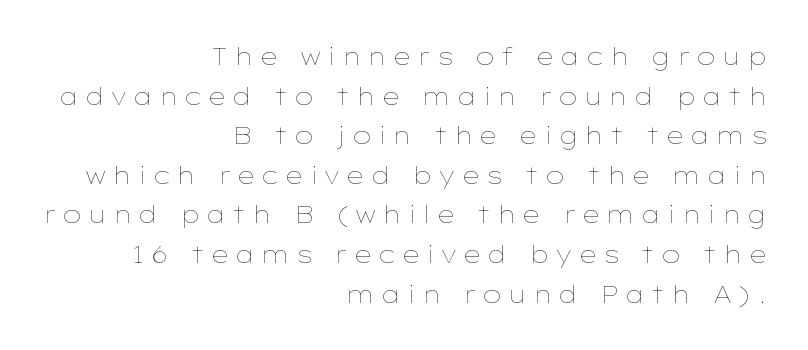
{"italic": "no", "bold": "no", "underline": "no", "align": "right", "line_spacing": "normal", "line_spacing_ratio": 1.65, "letter_spacing": "wide", "letter_spacing_em": 0.25, "glyph_px": 24}
